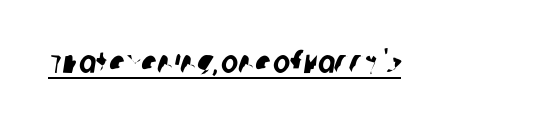
{"serif": "no", "width": "condensed", "stroke_contrast": "low", "x_height": "large", "monospaced": "no", "underline": "yes", "letter_spacing": "normal", "letter_spacing_em": 0.0, "glyph_px": 32}
